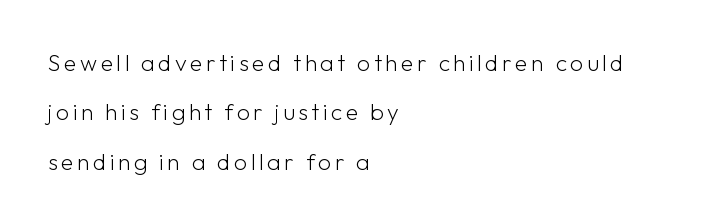
Compared with typical paragraphs, the rows here are farther apart. Honestly, there is no underline to notice here at all. When letters stand straight like this, we call the style roman or upright. One-word summary of the alignment: left. Vertical stems look standard width or narrower in stroke.
